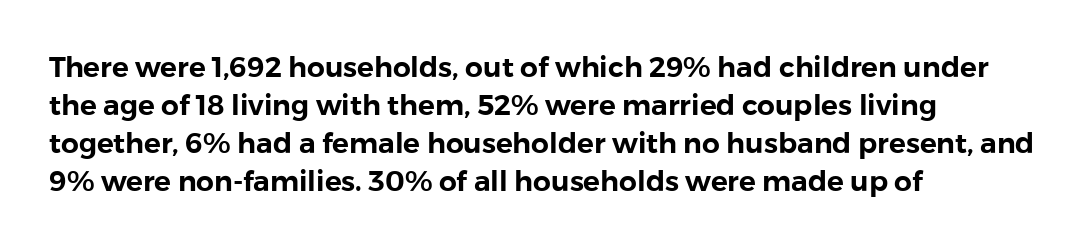
{"serif": "no", "italic": "no", "width": "normal", "x_height": "medium", "monospaced": "no", "underline": "no", "align": "left", "line_spacing": "normal", "line_spacing_ratio": 1.36, "letter_spacing": "normal", "letter_spacing_em": 0.0, "glyph_px": 28}
